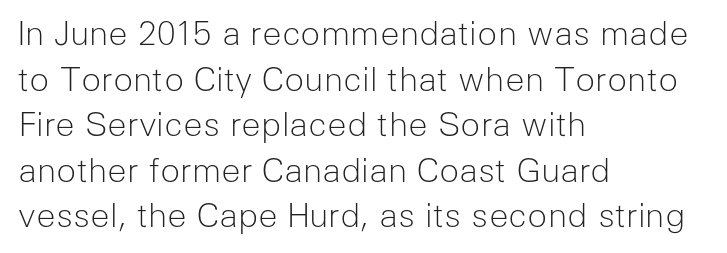
{"serif": "no", "italic": "no", "bold": "no", "weight": "light", "width": "normal", "stroke_contrast": "low", "x_height": "medium", "monospaced": "no", "underline": "no", "align": "left", "line_spacing": "normal", "line_spacing_ratio": 1.38, "letter_spacing": "normal", "letter_spacing_em": 0.0, "glyph_px": 33}
